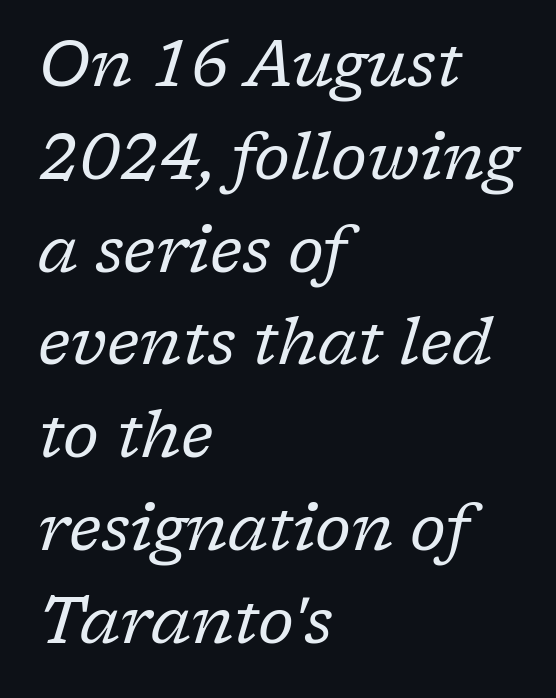
Q: Is the text bold? A: No.
Q: Is the text italic (slanted)? A: Yes, it leans right by about 17 degrees.
Q: Is the typeface a serif or a sans-serif typeface? A: Serif.
Q: Is the text underlined? A: No.
Q: How is the paragraph aligned? A: Left-aligned.
Q: Is the spacing between letters normal or unusually wide? A: Normal.
Q: Is the spacing between lines tight, normal or loose? A: Normal.
Q: Width (condensed, normal, or wide)? A: Normal.
Q: Stroke contrast? A: Low.
Q: x-height? A: Medium.
Q: Monospaced? A: No.
